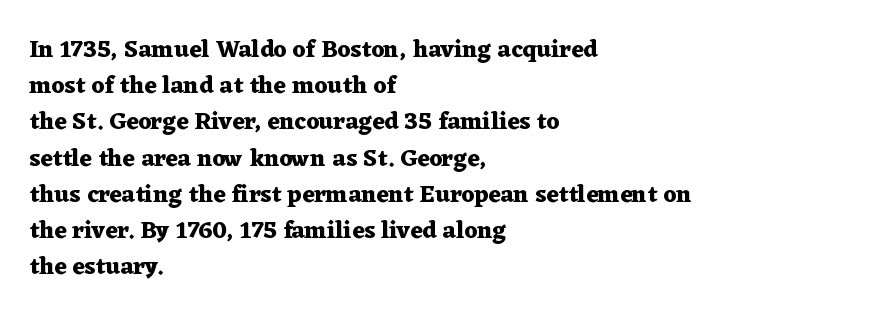
Q: Is the text bold? A: Yes.
Q: Is the text italic (slanted)? A: No, it is upright.
Q: Is the text underlined? A: No.
Q: How is the paragraph aligned? A: Left-aligned.
Q: Is the spacing between letters normal or unusually wide? A: Normal.
Q: Is the spacing between lines tight, normal or loose? A: Normal.
